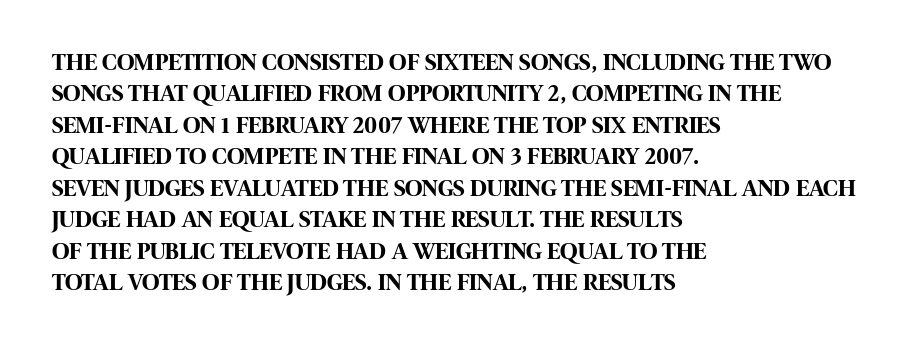
Q: Is the text bold? A: Yes.
Q: Is the text italic (slanted)? A: No, it is upright.
Q: Is the text underlined? A: No.
Q: How is the paragraph aligned? A: Left-aligned.
Q: Is the spacing between letters normal or unusually wide? A: Normal.
Q: Is the spacing between lines tight, normal or loose? A: Normal.
